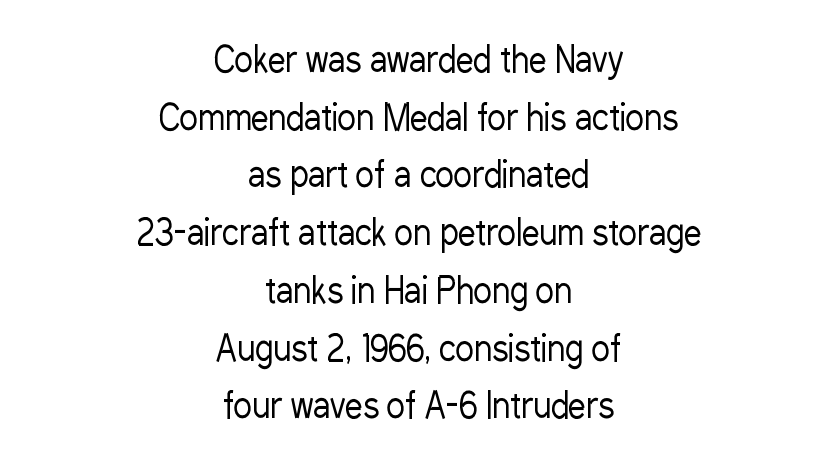
{"serif": "no", "italic": "no", "bold": "no", "weight": "regular", "width": "condensed", "stroke_contrast": "low", "x_height": "medium", "monospaced": "no", "underline": "no", "align": "center", "line_spacing": "normal", "line_spacing_ratio": 1.65, "letter_spacing": "normal", "letter_spacing_em": 0.0, "glyph_px": 35}
